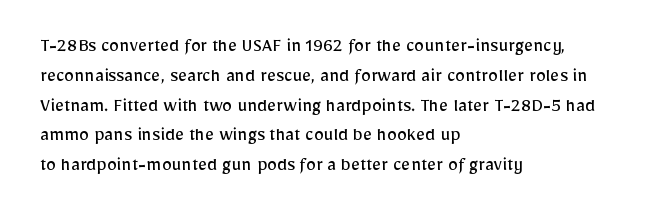
The image shows 20 px text type, upright; set left-aligned, normal line spacing (1.49x), normal letter spacing, not underlined.
